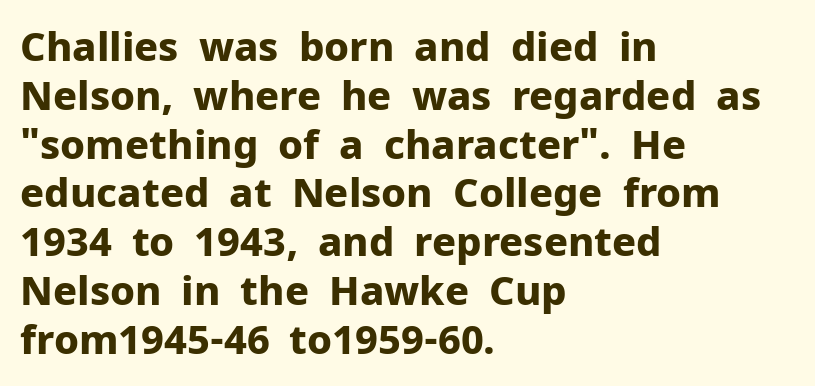
Q: Is the text bold? A: Yes.
Q: Is the text italic (slanted)? A: No, it is upright.
Q: Is the typeface a serif or a sans-serif typeface? A: Sans-serif.
Q: Is the text underlined? A: No.
Q: How is the paragraph aligned? A: Left-aligned.
Q: Is the spacing between letters normal or unusually wide? A: Normal.
Q: Width (condensed, normal, or wide)? A: Normal.
Q: Stroke contrast? A: Low.
Q: x-height? A: Medium.
Q: Monospaced? A: No.
